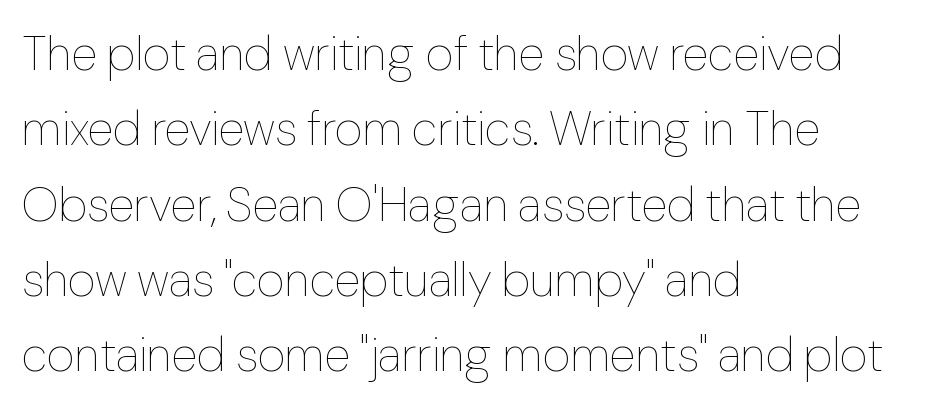
The image shows 48 px thin type, upright; set left-aligned, normal line spacing (1.57x), normal letter spacing, not underlined; low stroke contrast and a medium x-height.
